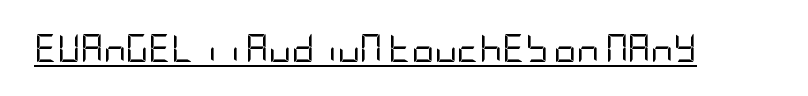
The image shows 28 px regular-weight, condensed sans-serif type, upright; set normal letter spacing, underlined; low stroke contrast and a large x-height.
